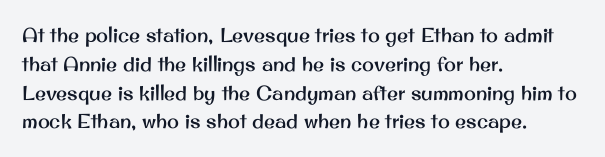
The image shows 20 px text type, upright; set left-aligned, normal line spacing (1.44x), normal letter spacing, not underlined.
